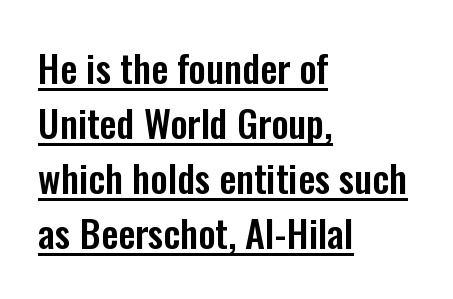
{"serif": "no", "italic": "no", "width": "condensed", "stroke_contrast": "low", "x_height": "medium", "monospaced": "no", "underline": "yes", "align": "left", "line_spacing": "normal", "line_spacing_ratio": 1.45, "letter_spacing": "normal", "letter_spacing_em": 0.0, "glyph_px": 38}
